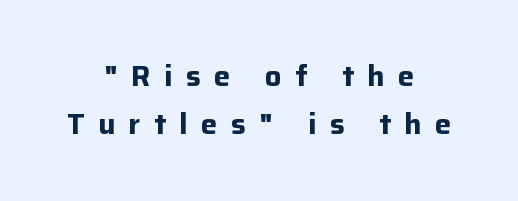
Notice how descenders clear the ascenders below comfortably — that's standard leading. A typesetter would call this heavily tracked-out type. Looks like regular typesetting: each glyph gets only the width it needs. The axis of the letterforms is exactly vertical. The glyphs are unaccompanied by any horizontal stroke below them.
